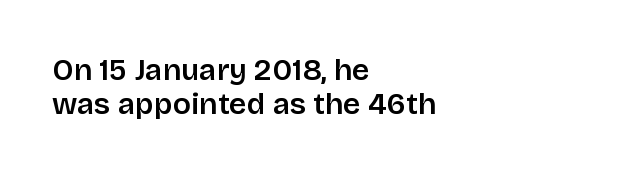
The image shows 30 px semibold sans-serif type, upright; set left-aligned, tight line spacing (1.15x), normal letter spacing, not underlined; low stroke contrast and a large x-height.
